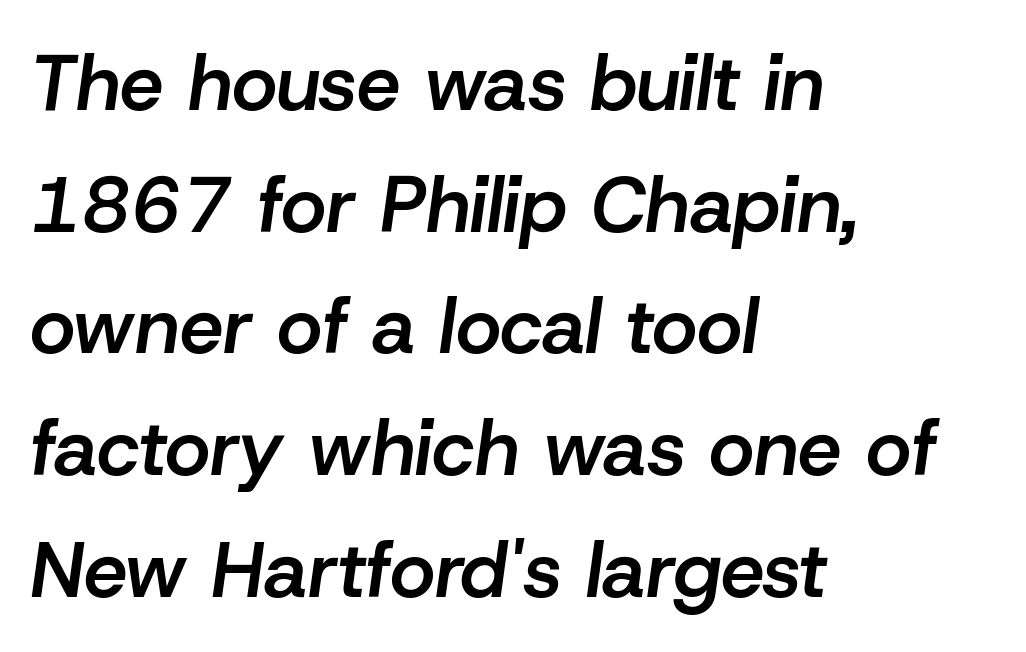
The image shows 78 px semibold type, italic (leaning right); set left-aligned, normal line spacing (1.56x), normal letter spacing, not underlined; low stroke contrast and a medium x-height.
